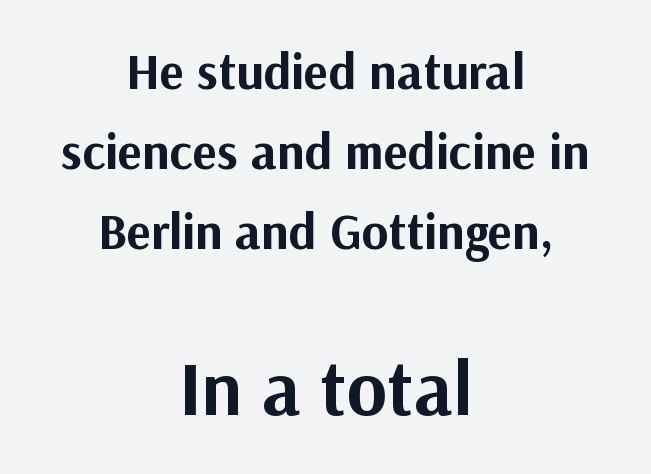
The image shows 76 px bold sans-serif type, upright; set centered, normal line spacing (1.57x), normal letter spacing, not underlined; the second (bottom) block is 1.49x larger; medium stroke contrast and a medium x-height.
